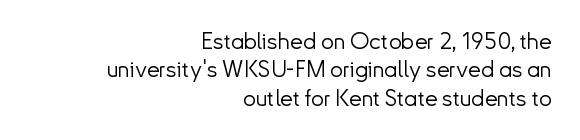
Short and long lines alike share a common ending point at right. The gap between lines stays unmarked. Here the glyphs are tracked normally, forming tight word shapes. Weight: not bold — regular or lighter. It's the straight-up-and-down kind of type.
